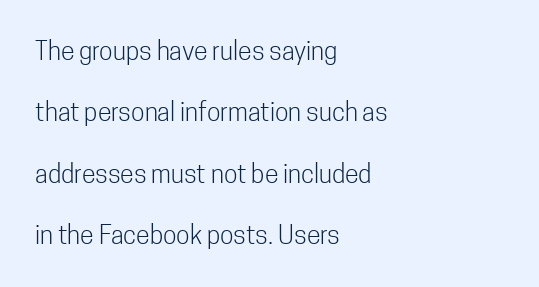
Q: Is the text bold? A: No.
Q: Is the text italic (slanted)? A: No, it is upright.
Q: Is the text underlined? A: No.
Q: How is the paragraph aligned? A: Left-aligned.
Q: Is the spacing between letters normal or unusually wide? A: Normal.
Q: Is the spacing between lines tight, normal or loose? A: Loose.
